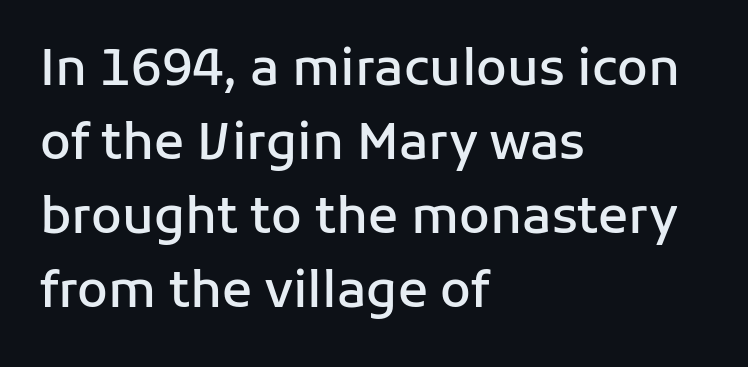
Are there feet on the stems? There aren't — it's a sans. Typographic density is moderately raised because the face is semibold. Is this a fixed-width face? No — the glyphs have proportional, varying widths. The passage is arranged the way most books set body copy — flush left. The gaps between neighbouring characters are ordinary and unremarkable. Do the letters lean? They stand straight.
